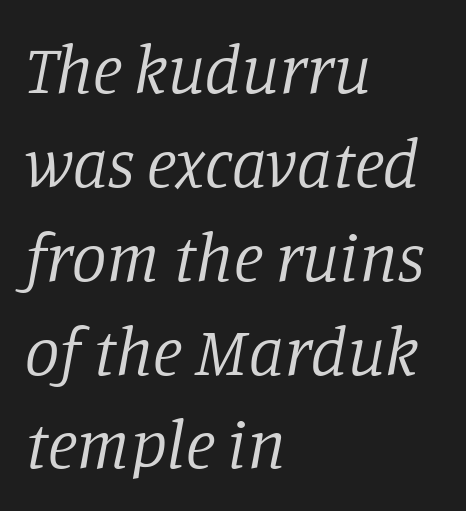
The specimen reads as italic at a glance. Compared with a typical body face, this is equally light or lighter still. Underline: absent. The rendering uses natural spacing where letterforms have individual widths. In CSS terms this would be text-align: left. Unlike a clean sans, this face finishes its strokes with serifs.
